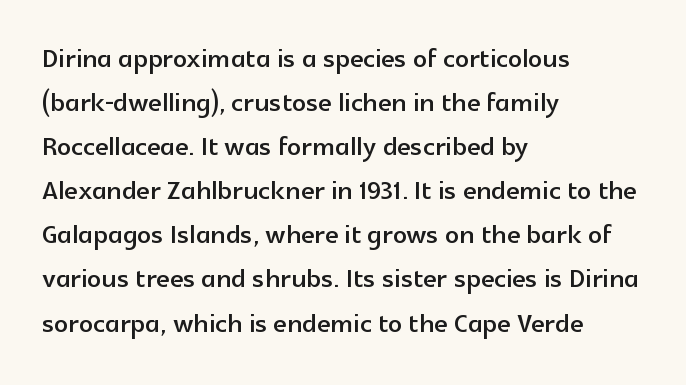
Q: Is the text italic (slanted)? A: No, it is upright.
Q: Is the typeface a serif or a sans-serif typeface? A: Sans-serif.
Q: Is the text underlined? A: No.
Q: How is the paragraph aligned? A: Left-aligned.
Q: Is the spacing between letters normal or unusually wide? A: Normal.
Q: Is the spacing between lines tight, normal or loose? A: Normal.
Q: Width (condensed, normal, or wide)? A: Normal.
Q: x-height? A: Medium.
Q: Monospaced? A: No.
